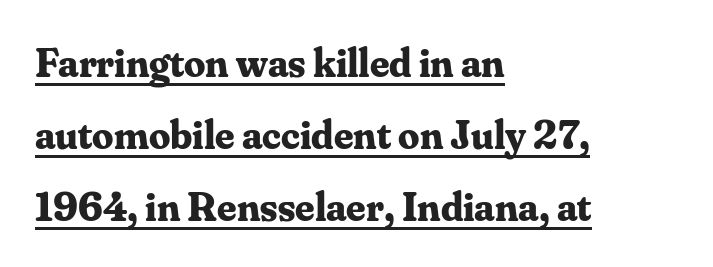
Q: Is the text bold? A: Yes.
Q: Is the text italic (slanted)? A: No, it is upright.
Q: Is the typeface a serif or a sans-serif typeface? A: Serif.
Q: Is the text underlined? A: Yes.
Q: How is the paragraph aligned? A: Left-aligned.
Q: Is the spacing between letters normal or unusually wide? A: Normal.
Q: Width (condensed, normal, or wide)? A: Normal.
Q: Stroke contrast? A: Medium.
Q: x-height? A: Small.
Q: Monospaced? A: No.
